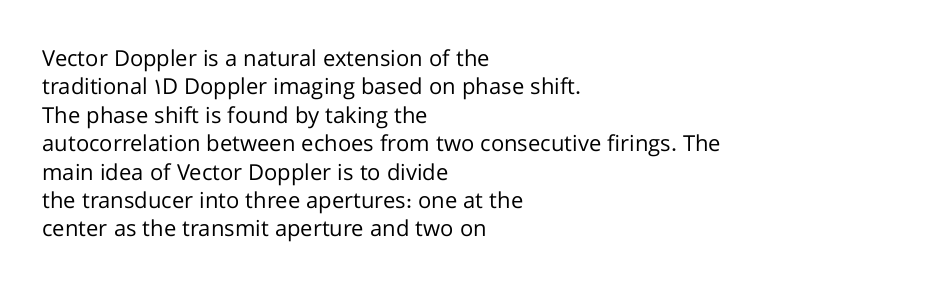
Q: Is the text bold? A: No.
Q: Is the text italic (slanted)? A: No, it is upright.
Q: Is the text underlined? A: No.
Q: How is the paragraph aligned? A: Left-aligned.
Q: Is the spacing between letters normal or unusually wide? A: Normal.
Q: Is the spacing between lines tight, normal or loose? A: Normal.
